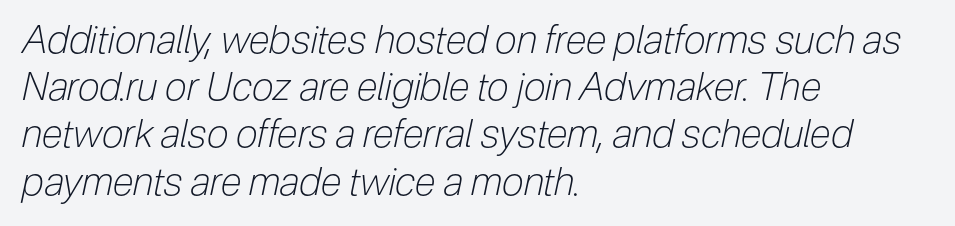
Q: Is the text bold? A: No.
Q: Is the text italic (slanted)? A: Yes, it leans right by about 12 degrees.
Q: Is the text underlined? A: No.
Q: How is the paragraph aligned? A: Left-aligned.
Q: Is the spacing between letters normal or unusually wide? A: Normal.
Q: Width (condensed, normal, or wide)? A: Condensed.
Q: Stroke contrast? A: Low.
Q: x-height? A: Medium.
Q: Monospaced? A: No.
